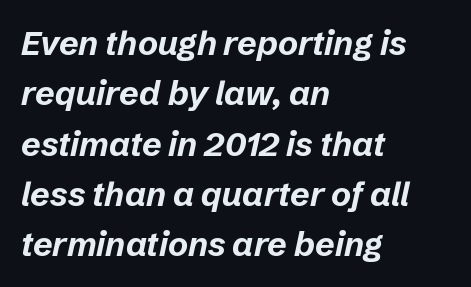
{"italic": "yes", "lean": "right", "slant_degrees": 12, "bold": "yes", "weight": "bold", "width": "normal", "stroke_contrast": "low", "x_height": "medium", "monospaced": "no", "underline": "no", "align": "left", "line_spacing": "normal", "line_spacing_ratio": 1.48, "letter_spacing": "normal", "letter_spacing_em": 0.0, "glyph_px": 34}
